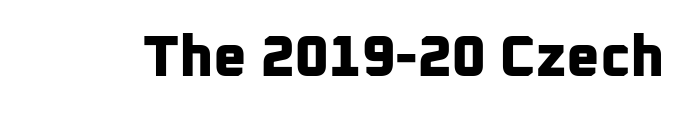
The image shows 58 px bold sans-serif type; set normal letter spacing, not underlined; low stroke contrast and a medium x-height.
